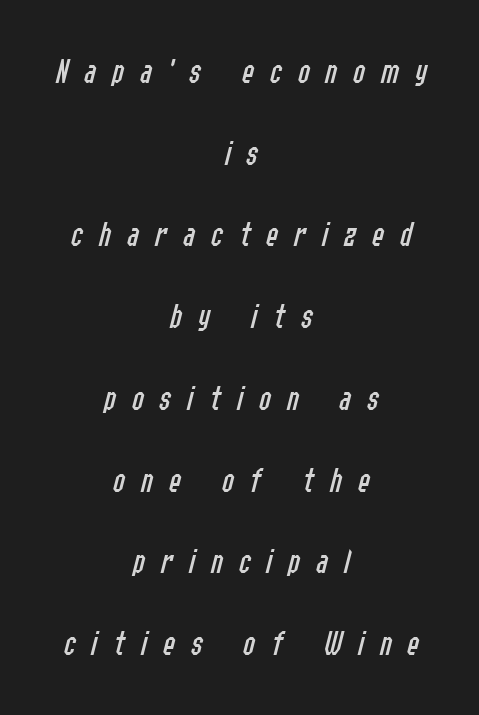
{"italic": "yes", "lean": "right", "slant_degrees": 14, "bold": "no", "weight": "regular", "width": "condensed", "stroke_contrast": "low", "x_height": "medium", "monospaced": "no", "underline": "no", "align": "center", "line_spacing": "loose", "line_spacing_ratio": 2.27, "letter_spacing": "wide", "letter_spacing_em": 0.44, "glyph_px": 36}
